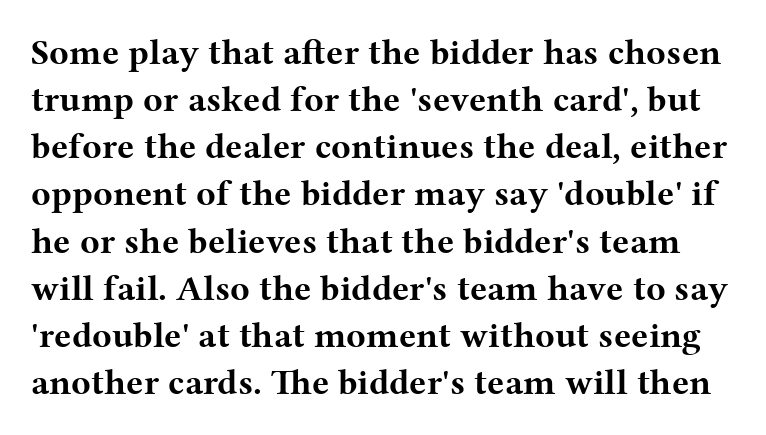
{"serif": "yes", "italic": "no", "bold": "yes", "weight": "bold", "width": "wide", "stroke_contrast": "medium", "x_height": "medium", "monospaced": "no", "underline": "no", "line_spacing": "normal", "line_spacing_ratio": 1.31, "letter_spacing": "normal", "letter_spacing_em": 0.0, "glyph_px": 36}
